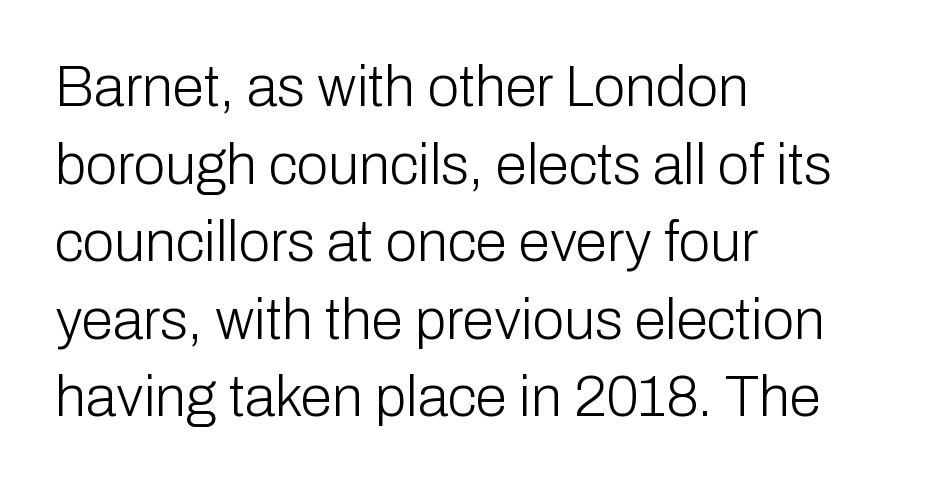
The image shows 57 px light sans-serif type, upright; set left-aligned, normal line spacing (1.36x), normal letter spacing, not underlined; low stroke contrast and a medium x-height.
